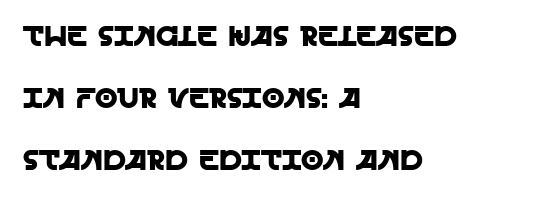
Q: Is the text italic (slanted)? A: No, it is upright.
Q: Is the typeface a serif or a sans-serif typeface? A: Sans-serif.
Q: Is the text underlined? A: No.
Q: How is the paragraph aligned? A: Left-aligned.
Q: Is the spacing between letters normal or unusually wide? A: Normal.
Q: Is the spacing between lines tight, normal or loose? A: Loose.
Q: Width (condensed, normal, or wide)? A: Normal.
Q: x-height? A: Large.
Q: Monospaced? A: No.
